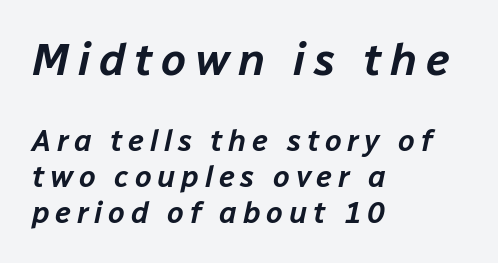
Q: Is the text italic (slanted)? A: Yes, it leans right by about 12 degrees.
Q: Is the text underlined? A: No.
Q: How is the paragraph aligned? A: Left-aligned.
Q: Which block of text is set in a larger size, the first (top) or the second (bottom)? A: The first (top) one.
Q: Width (condensed, normal, or wide)? A: Normal.
Q: Stroke contrast? A: Low.
Q: x-height? A: Medium.
Q: Monospaced? A: No.
